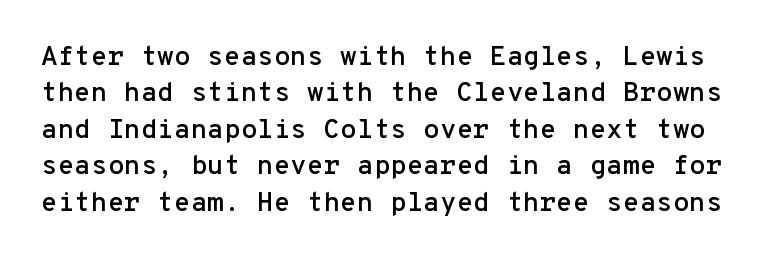
Q: Is the text italic (slanted)? A: No, it is upright.
Q: Is the text underlined? A: No.
Q: Is the spacing between letters normal or unusually wide? A: Normal.
Q: Is the spacing between lines tight, normal or loose? A: Normal.
